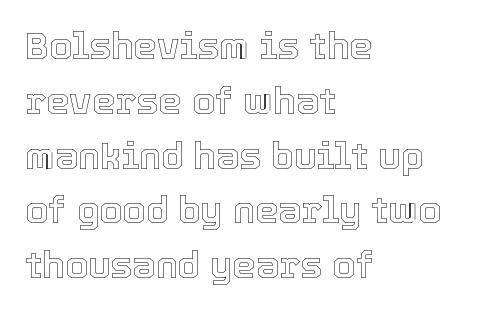
The image shows 37 px text type, upright; set left-aligned, normal line spacing (1.48x), normal letter spacing, not underlined; a medium x-height.
